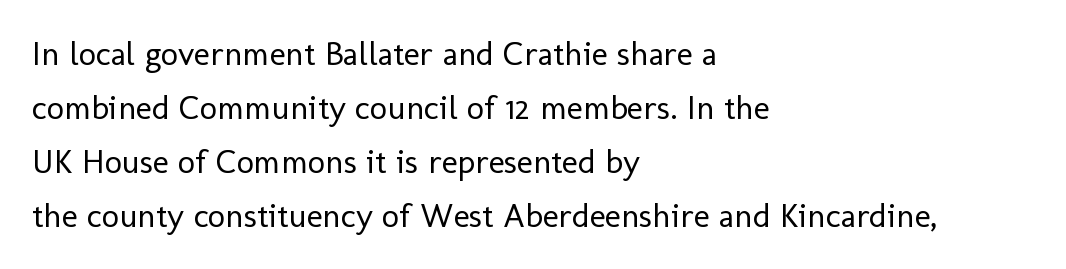
The image shows 34 px regular-weight sans-serif type, upright; set left-aligned, normal line spacing (1.59x), normal letter spacing, not underlined; low stroke contrast and a medium x-height.
